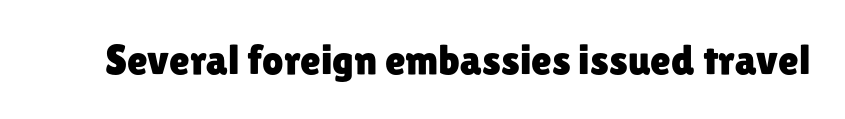
{"serif": "no", "italic": "no", "width": "normal", "stroke_contrast": "low", "x_height": "medium", "monospaced": "no", "underline": "no", "letter_spacing": "normal", "letter_spacing_em": 0.0, "glyph_px": 42}
